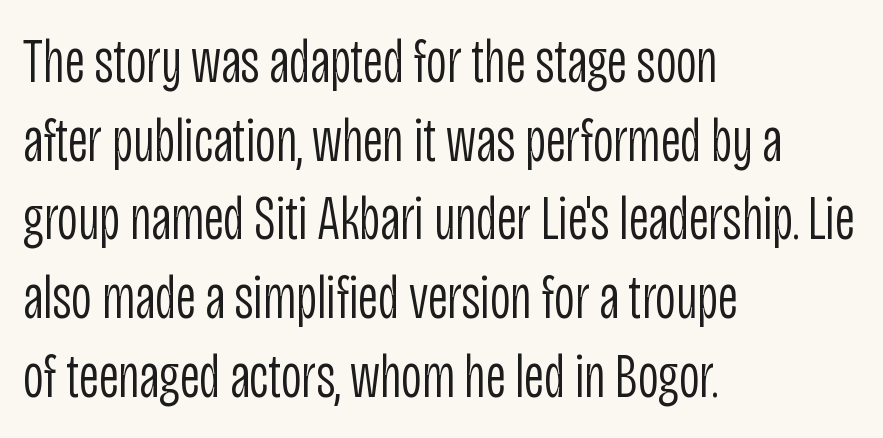
Caption: multi-line text, flush left, ragged right. Heft: none added — not bold. The designer went with a sans here, leaving each stem footless. Here the glyphs are tracked normally, forming tight word shapes. Each letter keeps its own natural width here, so spacing adapts to shape. These lines were composed using upright roman letters.
